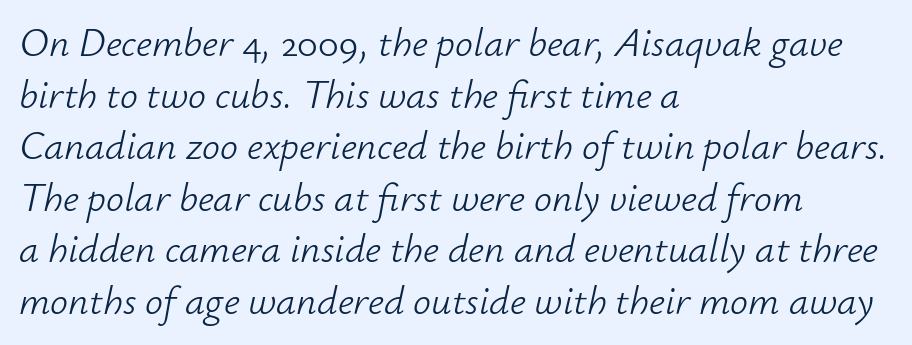
The image shows 40 px light type, italic (leaning right); set left-aligned, normal line spacing (1.29x), normal letter spacing, not underlined; low stroke contrast and a small x-height.
